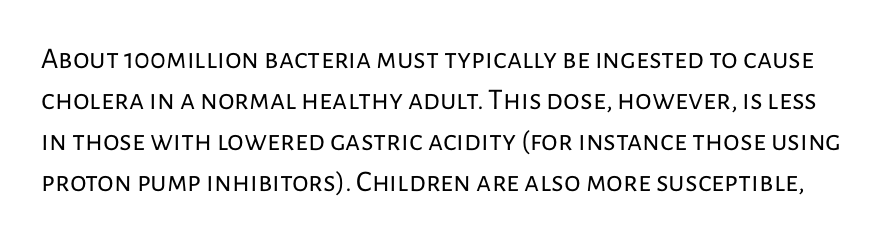
The image shows 30 px regular-weight sans-serif type, upright; set normal line spacing (1.37x), normal letter spacing, not underlined; low stroke contrast and a medium x-height.
